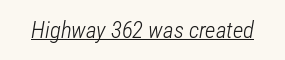
The image shows 23 px text type, italic (leaning right); set normal letter spacing, underlined.
